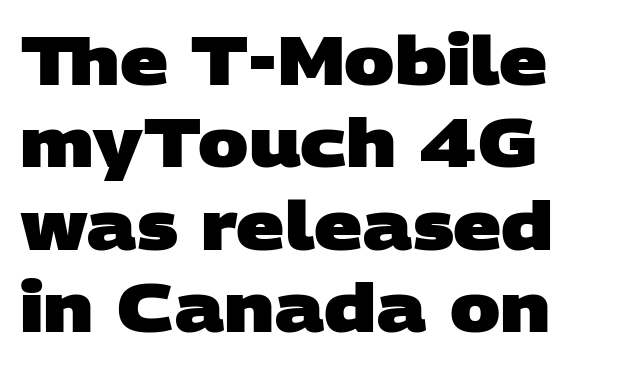
{"serif": "no", "bold": "yes", "weight": "heavy", "width": "wide", "stroke_contrast": "low", "x_height": "large", "monospaced": "no", "underline": "no", "align": "left", "line_spacing_ratio": 1.23, "letter_spacing": "normal", "letter_spacing_em": 0.0, "glyph_px": 67}
